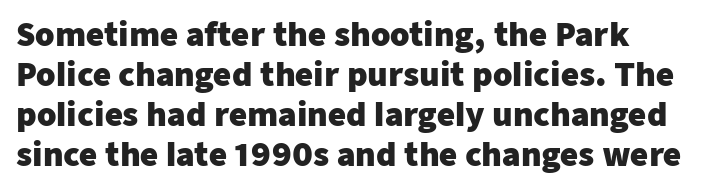
Q: Is the text bold? A: Yes.
Q: Is the text italic (slanted)? A: No, it is upright.
Q: Is the typeface a serif or a sans-serif typeface? A: Sans-serif.
Q: Is the text underlined? A: No.
Q: Is the spacing between letters normal or unusually wide? A: Normal.
Q: Is the spacing between lines tight, normal or loose? A: Normal.
Q: Width (condensed, normal, or wide)? A: Normal.
Q: Stroke contrast? A: Low.
Q: x-height? A: Medium.
Q: Monospaced? A: No.
